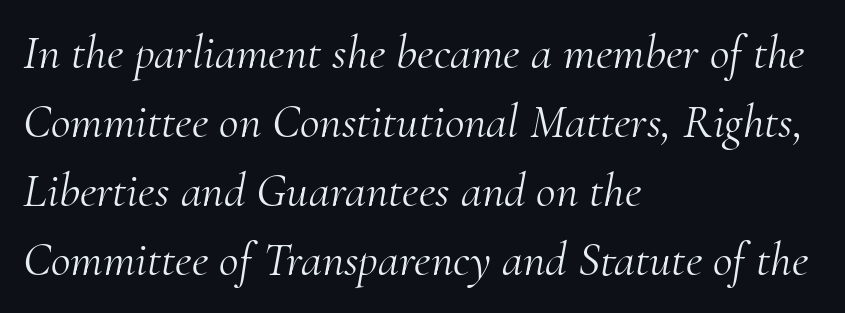
Q: Is the text bold? A: No.
Q: Is the text italic (slanted)? A: Yes, it leans right by about 10 degrees.
Q: Is the typeface a serif or a sans-serif typeface? A: Serif.
Q: Is the text underlined? A: No.
Q: How is the paragraph aligned? A: Left-aligned.
Q: Is the spacing between letters normal or unusually wide? A: Normal.
Q: Is the spacing between lines tight, normal or loose? A: Normal.
Q: Width (condensed, normal, or wide)? A: Normal.
Q: Stroke contrast? A: Medium.
Q: x-height? A: Small.
Q: Monospaced? A: No.
